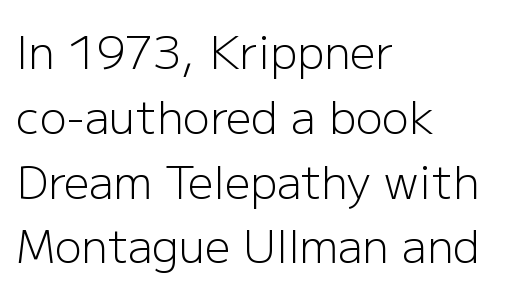
Alignment: flush left. In terms of letterspacing, this is plain default setting. Letterform terminals end flat and unadorned throughout the passage. In terms of posture, this sample is upright.
